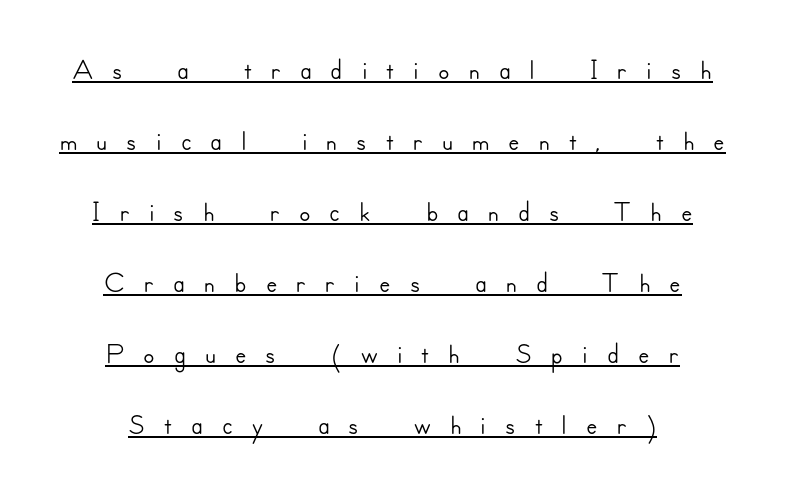
The image shows 42 px sans-serif type, upright; set centered, normal line spacing (1.69x), unusually wide letter spacing (+0.45 em), underlined; low stroke contrast and a small x-height.
